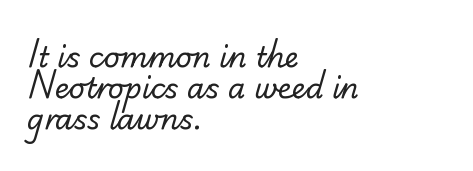
The image shows 28 px regular-weight sans-serif type; set left-aligned, tight line spacing (1.1x), normal letter spacing, not underlined; low stroke contrast and a small x-height.
